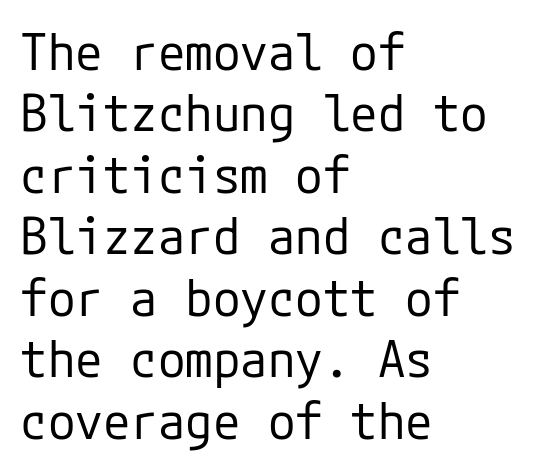
Q: Is the text bold? A: No.
Q: Is the text italic (slanted)? A: No, it is upright.
Q: Is the typeface a serif or a sans-serif typeface? A: Sans-serif.
Q: Is the text underlined? A: No.
Q: How is the paragraph aligned? A: Left-aligned.
Q: Is the spacing between letters normal or unusually wide? A: Normal.
Q: Width (condensed, normal, or wide)? A: Normal.
Q: Stroke contrast? A: Low.
Q: x-height? A: Medium.
